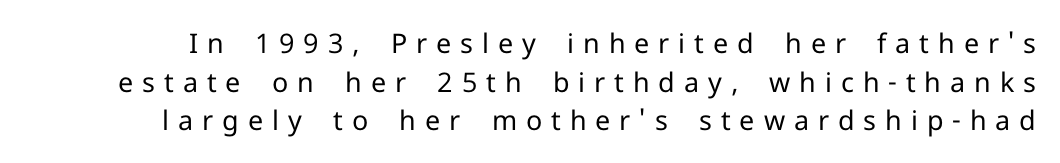
{"italic": "no", "bold": "no", "underline": "no", "line_spacing": "normal", "line_spacing_ratio": 1.43, "letter_spacing": "wide", "letter_spacing_em": 0.33, "glyph_px": 27}
